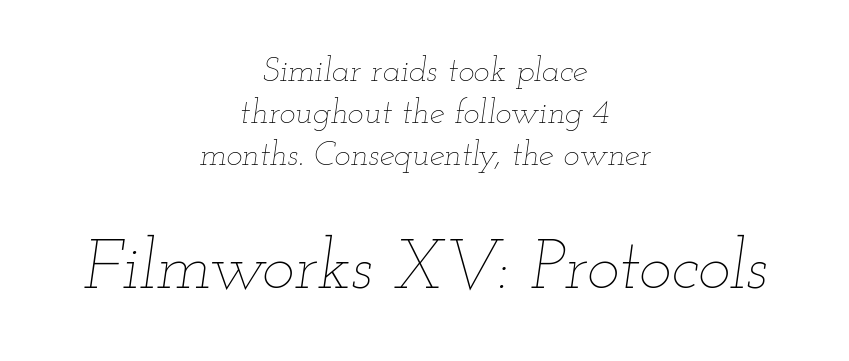
The image shows 69 px thin, wide type, italic (leaning right); set centered, line spacing 1.23x, normal letter spacing, not underlined; the second (bottom) block is 2.03x larger; low stroke contrast and a small x-height.
